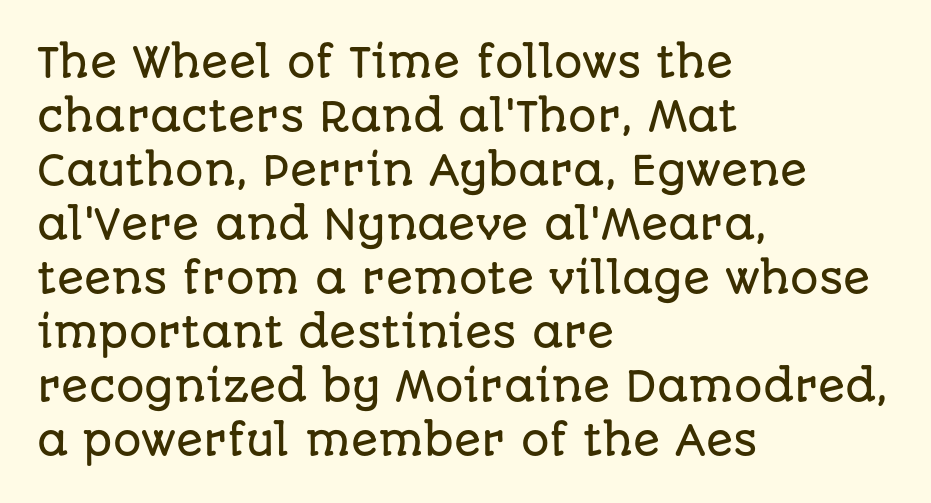
{"serif": "no", "italic": "no", "width": "normal", "stroke_contrast": "low", "x_height": "large", "monospaced": "no", "underline": "no", "align": "left", "line_spacing": "normal", "line_spacing_ratio": 1.35, "letter_spacing": "normal", "letter_spacing_em": 0.0, "glyph_px": 40}
